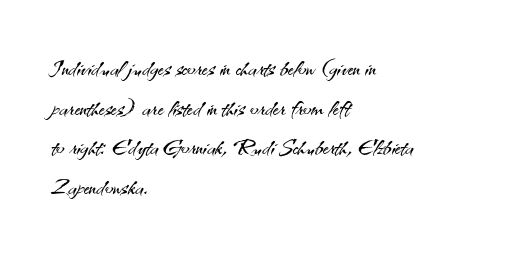
The image shows 31 px light sans-serif type; set left-aligned, normal line spacing (1.28x), normal letter spacing, not underlined; medium stroke contrast and a small x-height.
